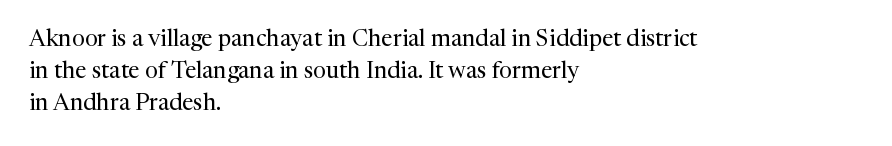
The image shows 23 px text type, upright; set left-aligned, normal line spacing (1.39x), normal letter spacing, not underlined.
